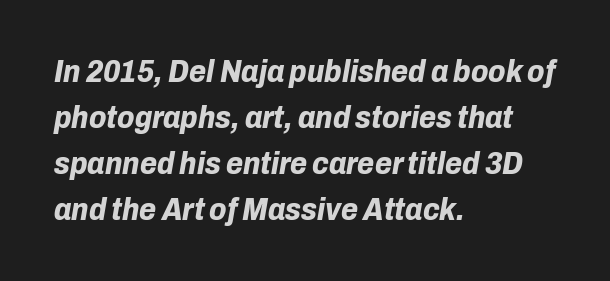
How are the letters spaced? Ordinarily, with no added tracking. Italic: yes, the glyphs are oblique. Horizontal alignment here is leftward, the default for most running prose. Strokes here are thick enough to call this a true bold. Here the designer chose a conventional face with non-uniform glyph widths. A normal amount of white space separates one row of letters from the next.
